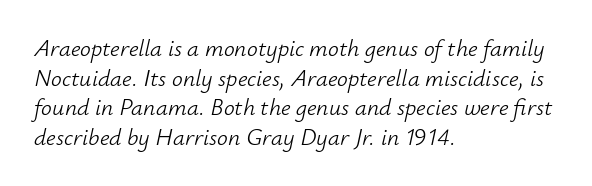
The image shows 24 px text type, italic (leaning right); set left-aligned, line spacing 1.23x, normal letter spacing, not underlined.
